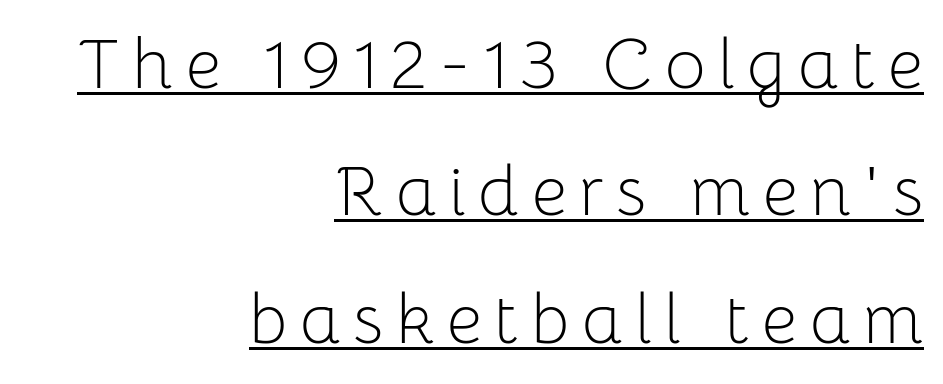
Q: Is the text bold? A: No.
Q: Is the text italic (slanted)? A: No, it is upright.
Q: Is the typeface a serif or a sans-serif typeface? A: Sans-serif.
Q: Is the text underlined? A: Yes.
Q: How is the paragraph aligned? A: Right-aligned.
Q: Width (condensed, normal, or wide)? A: Normal.
Q: Stroke contrast? A: Low.
Q: x-height? A: Medium.
Q: Monospaced? A: No.
